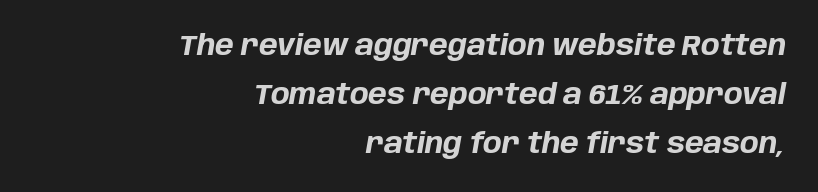
Heavy, bold letterforms. Tracking here is standard; glyphs follow each other at the usual distance. Plain, unruled lines of type. The passage shown is typed in a proportional face where columns would drift.
